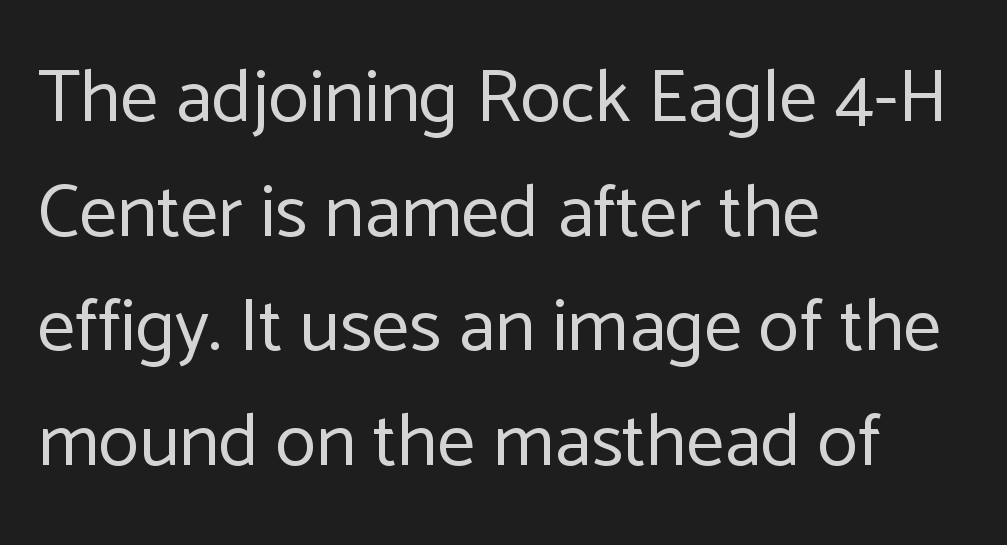
Vertical spacing — default. Proportional: the letters do not fall into vertical columns. Where is the straight margin? On the left. Examine the stroke ends and you'll find no serifs. Rendered with straight, roman letterforms.
